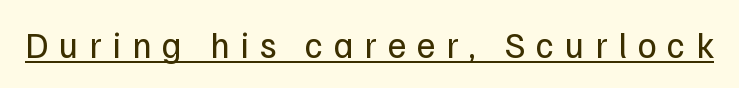
{"serif": "no", "italic": "no", "bold": "no", "weight": "regular", "width": "normal", "stroke_contrast": "low", "x_height": "medium", "monospaced": "no", "underline": "yes", "letter_spacing": "wide", "letter_spacing_em": 0.3, "glyph_px": 36}
